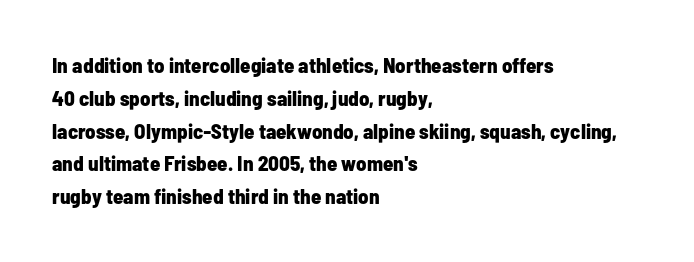
The image shows 21 px bold type, upright; set left-aligned, normal line spacing (1.56x), normal letter spacing, not underlined.
